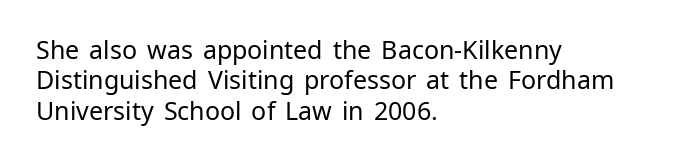
{"italic": "no", "bold": "no", "underline": "no", "align": "left", "line_spacing_ratio": 1.22, "letter_spacing": "normal", "letter_spacing_em": 0.0, "glyph_px": 25}
